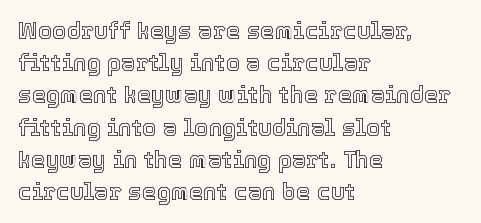
Does the leading feel generous? No, just average. The paragraph shown leans on its left margin. The string is rendered with underlining switched off. Here the glyphs are tracked normally, forming tight word shapes. The font's upright variant was chosen for this text.
